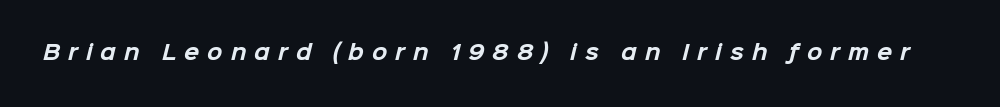
The face used here is rendered with a markedly widened letterfit. Type without underlining. You'd pick this weight for a headline — it's a proper bold.
